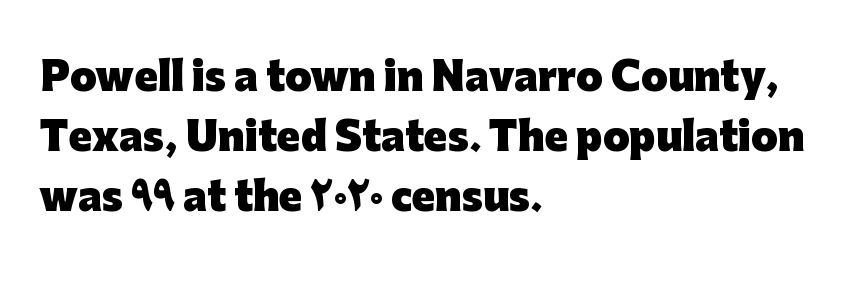
The gap between lines stays unmarked. The ragged edge is on the right, which tells us the setting is flush left. Think of a printed novel: that variable character pitch is what you see here. The designer went with a sans here, leaving each stem footless.
